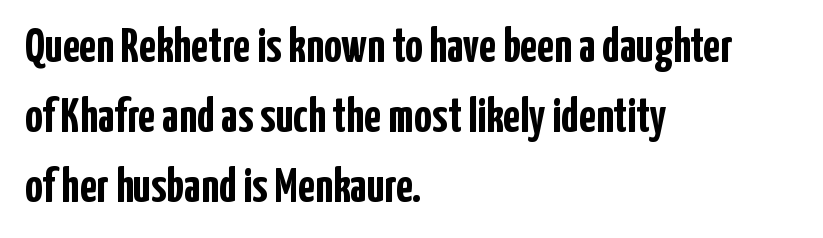
Q: Is the text bold? A: Yes.
Q: Is the text italic (slanted)? A: No, it is upright.
Q: Is the typeface a serif or a sans-serif typeface? A: Sans-serif.
Q: Is the text underlined? A: No.
Q: How is the paragraph aligned? A: Left-aligned.
Q: Is the spacing between letters normal or unusually wide? A: Normal.
Q: Is the spacing between lines tight, normal or loose? A: Normal.
Q: Width (condensed, normal, or wide)? A: Condensed.
Q: Stroke contrast? A: Low.
Q: x-height? A: Medium.
Q: Monospaced? A: No.
